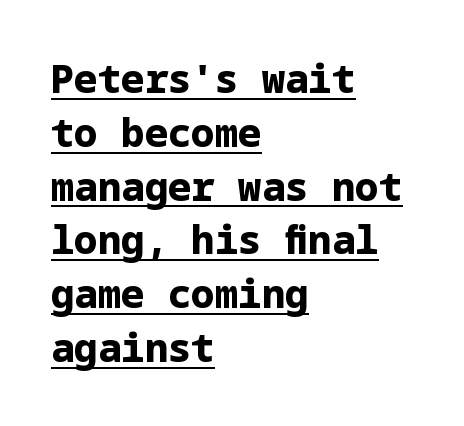
Q: Is the text bold? A: Yes.
Q: Is the text italic (slanted)? A: No, it is upright.
Q: Is the typeface a serif or a sans-serif typeface? A: Sans-serif.
Q: Is the text underlined? A: Yes.
Q: How is the paragraph aligned? A: Left-aligned.
Q: Is the spacing between letters normal or unusually wide? A: Normal.
Q: Is the spacing between lines tight, normal or loose? A: Normal.
Q: Width (condensed, normal, or wide)? A: Normal.
Q: Stroke contrast? A: Low.
Q: x-height? A: Medium.
